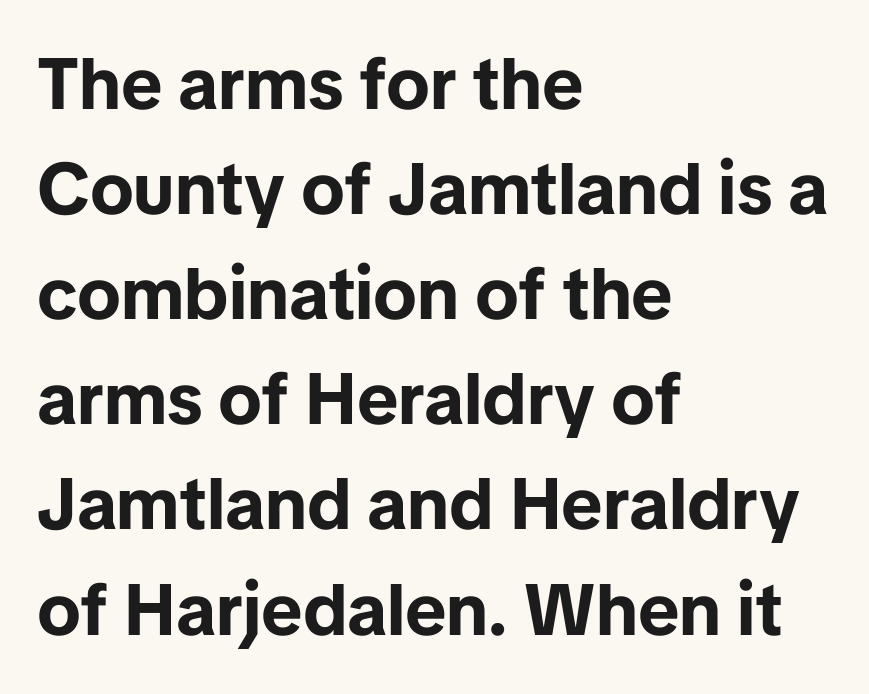
The image shows 72 px bold sans-serif type, upright; set left-aligned, normal line spacing (1.46x), normal letter spacing, not underlined; low stroke contrast and a medium x-height.
